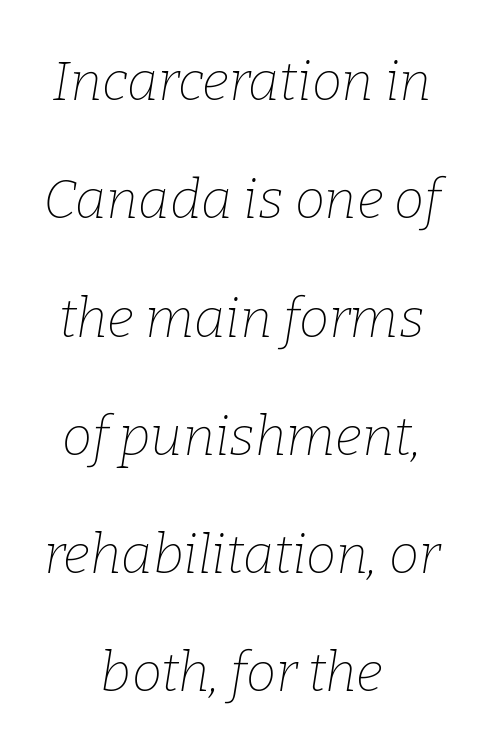
The specimen omits any rule beneath the text block's lines. The face used here is proportionally spaced, like ordinary book or web type. The passage is arranged like a title page — every line centered. The text carries the slant typical of an italic or oblique font. Is the stroke heavy? The answer is a plain regular-or-lighter.
